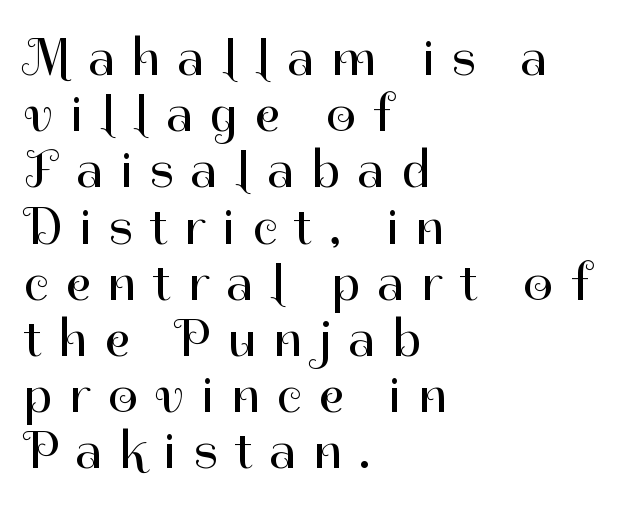
Q: Is the text bold? A: No.
Q: Is the text italic (slanted)? A: No, it is upright.
Q: Is the typeface a serif or a sans-serif typeface? A: Sans-serif.
Q: Is the text underlined? A: No.
Q: How is the paragraph aligned? A: Left-aligned.
Q: Is the spacing between letters normal or unusually wide? A: Unusually wide.
Q: Is the spacing between lines tight, normal or loose? A: Tight.
Q: Width (condensed, normal, or wide)? A: Normal.
Q: Stroke contrast? A: High.
Q: x-height? A: Medium.
Q: Monospaced? A: No.
